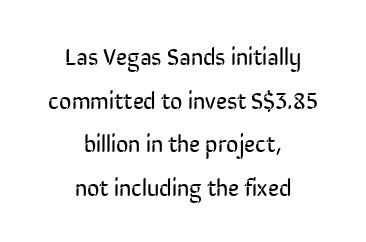
Glance below the letters and you will spot only blank space. Both edges are ragged and mirror each other, which tells us the setting is centered. The letters stand straight up with perfectly vertical stems. No extra tracking has been applied to these lines. No extra ink here — the face is not bold.
